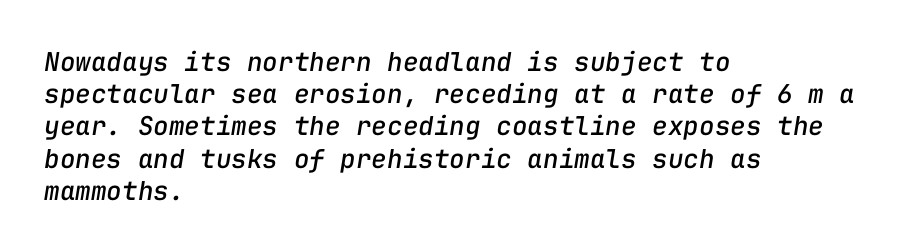
Every character sits at an angle, as italics do. The string is rendered with underlining switched off. The typesetter chose a ragged-right arrangement here. The letters sit at their default tracking, neither squeezed nor spread.
